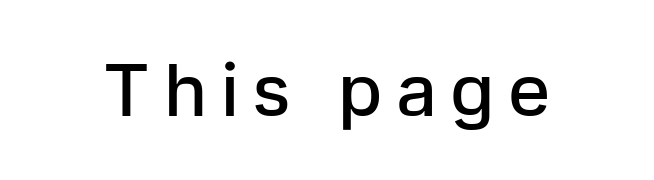
{"serif": "no", "italic": "no", "bold": "semi", "weight": "semibold", "width": "normal", "stroke_contrast": "low", "x_height": "medium", "monospaced": "no", "underline": "no", "glyph_px": 72}
